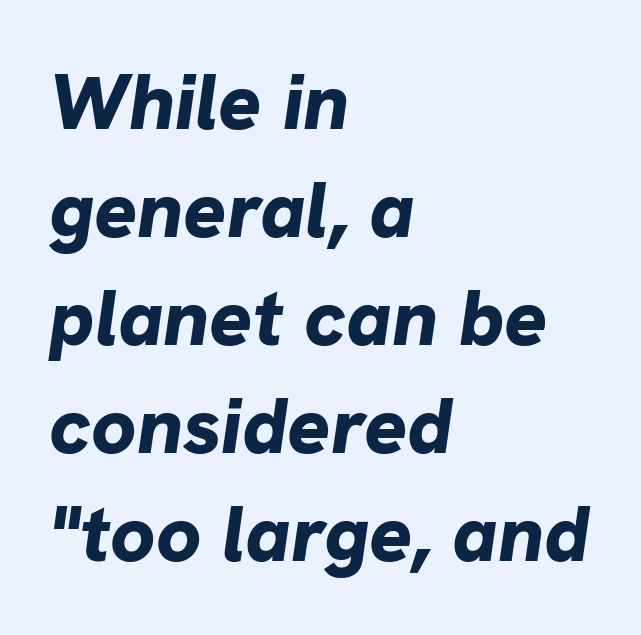
Q: Is the text bold? A: Yes.
Q: Is the text italic (slanted)? A: Yes, it leans right by about 8 degrees.
Q: Is the text underlined? A: No.
Q: How is the paragraph aligned? A: Left-aligned.
Q: Is the spacing between letters normal or unusually wide? A: Normal.
Q: Is the spacing between lines tight, normal or loose? A: Normal.
Q: Width (condensed, normal, or wide)? A: Normal.
Q: Stroke contrast? A: Low.
Q: x-height? A: Medium.
Q: Monospaced? A: No.
